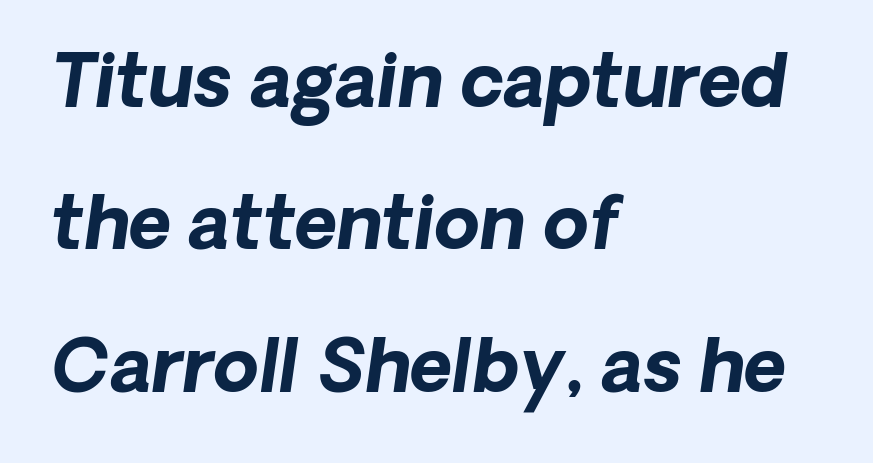
The face used here is proportionally spaced, like ordinary book or web type. The string is rendered with underlining switched off. In terms of letterform style, serifs are entirely absent. What stands out about the letter spacing? Nothing — it is the standard amount. Line beginnings align vertically; line endings do not. These lines carry a lot of weight — the face is fully bold.
